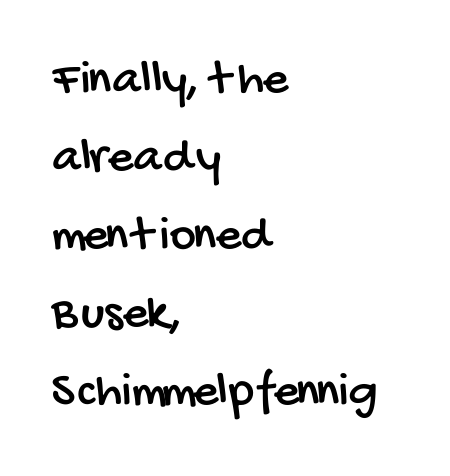
Q: Is the typeface a serif or a sans-serif typeface? A: Sans-serif.
Q: Is the text underlined? A: No.
Q: How is the paragraph aligned? A: Left-aligned.
Q: Is the spacing between letters normal or unusually wide? A: Normal.
Q: Is the spacing between lines tight, normal or loose? A: Normal.
Q: Width (condensed, normal, or wide)? A: Condensed.
Q: Stroke contrast? A: Low.
Q: x-height? A: Large.
Q: Monospaced? A: No.
